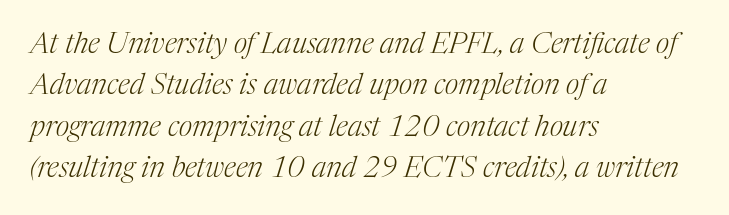
{"serif": "yes", "italic": "yes", "lean": "right", "slant_degrees": 17, "bold": "no", "weight": "light", "width": "normal", "stroke_contrast": "medium", "x_height": "medium", "monospaced": "no", "underline": "no", "align": "left", "line_spacing": "normal", "line_spacing_ratio": 1.43, "letter_spacing": "normal", "letter_spacing_em": 0.0, "glyph_px": 29}
